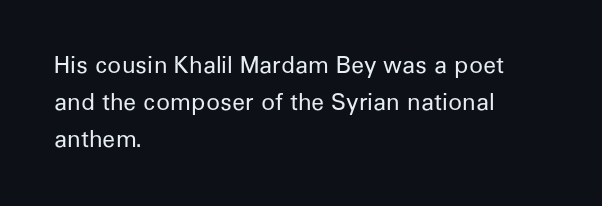
Q: Is the text bold? A: No.
Q: Is the text italic (slanted)? A: No, it is upright.
Q: Is the text underlined? A: No.
Q: How is the paragraph aligned? A: Left-aligned.
Q: Is the spacing between letters normal or unusually wide? A: Normal.
Q: Is the spacing between lines tight, normal or loose? A: Normal.
